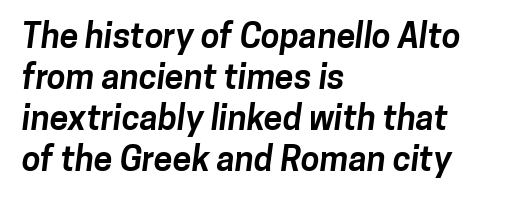
The image shows 34 px bold sans-serif type; set left-aligned, line spacing 1.21x, normal letter spacing, not underlined; low stroke contrast and a medium x-height.
